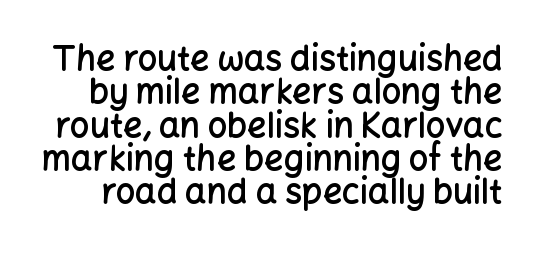
The lettering stays uniformly vertical, giving the passage a roman look. To sum up the face: it is a sans, with no serifs. Tracking here is standard; glyphs follow each other at the usual distance. This is the in-between weight designers call semibold or demi. You could not count columns in this text — the font is proportionally spaced.
